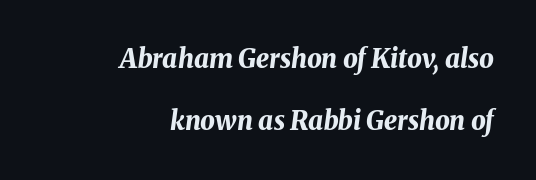
The image shows 26 px bold type, italic (leaning right); set right-aligned, loose line spacing (2.37x), normal letter spacing, not underlined.
